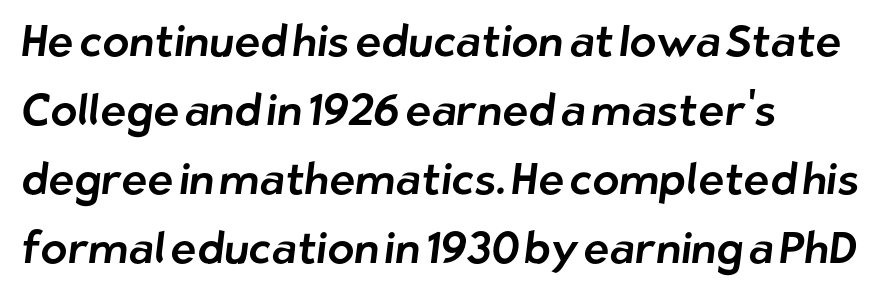
The image shows 44 px sans-serif type; set left-aligned, normal line spacing (1.57x), normal letter spacing, not underlined; low stroke contrast and a medium x-height.
